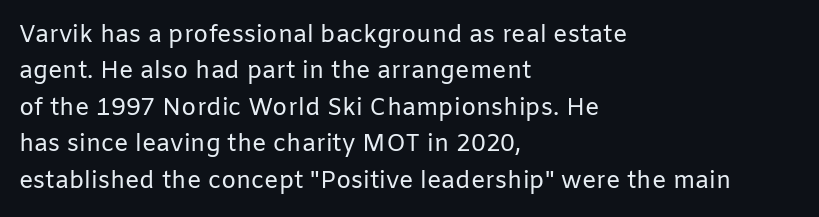
Q: Is the text bold? A: No.
Q: Is the text italic (slanted)? A: No, it is upright.
Q: Is the text underlined? A: No.
Q: How is the paragraph aligned? A: Left-aligned.
Q: Is the spacing between letters normal or unusually wide? A: Normal.
Q: Is the spacing between lines tight, normal or loose? A: Normal.
